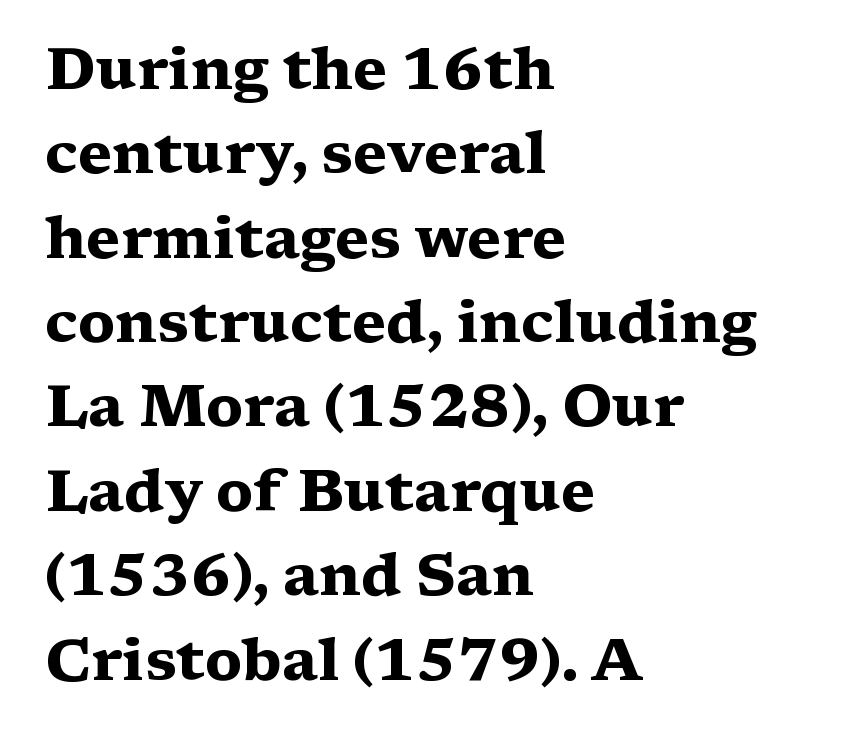
Q: Is the text bold? A: Yes.
Q: Is the text italic (slanted)? A: No, it is upright.
Q: Is the typeface a serif or a sans-serif typeface? A: Serif.
Q: Is the text underlined? A: No.
Q: How is the paragraph aligned? A: Left-aligned.
Q: Is the spacing between letters normal or unusually wide? A: Normal.
Q: Is the spacing between lines tight, normal or loose? A: Normal.
Q: Width (condensed, normal, or wide)? A: Wide.
Q: Stroke contrast? A: Medium.
Q: x-height? A: Medium.
Q: Monospaced? A: No.
